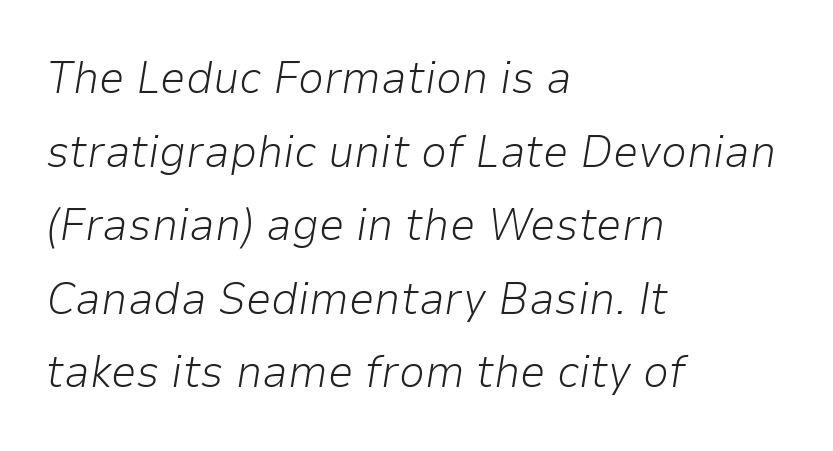
The font is comparable to plain body text, perhaps lighter. This rendering uses left alignment, leaving the right contour irregular. The lettering tilts uniformly, giving the passage an italic look. Interline gaps are of average width in this sample. The letters advance in unequal steps, a hallmark of proportional type.
